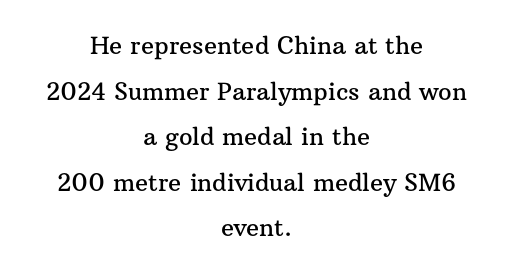
Q: Is the text italic (slanted)? A: No, it is upright.
Q: Is the text underlined? A: No.
Q: How is the paragraph aligned? A: Centered.
Q: Is the spacing between letters normal or unusually wide? A: Normal.
Q: Is the spacing between lines tight, normal or loose? A: Loose.
